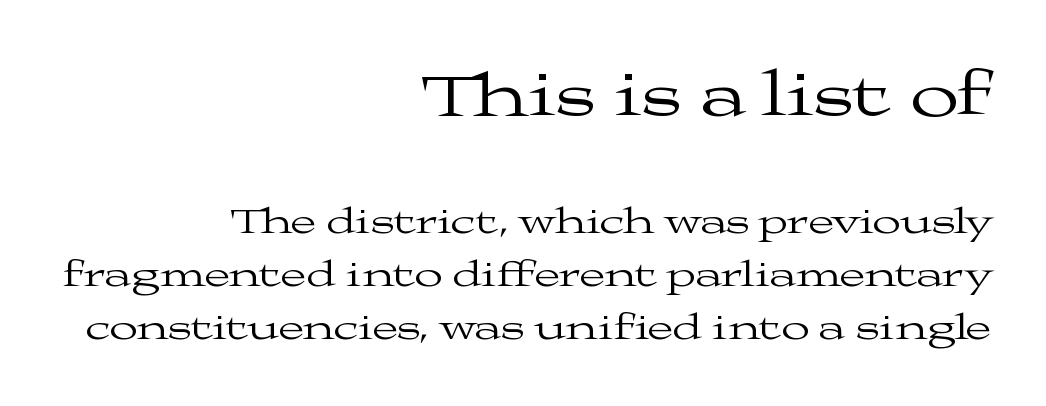
Q: Is the text bold? A: No.
Q: Is the text italic (slanted)? A: No, it is upright.
Q: Is the typeface a serif or a sans-serif typeface? A: Serif.
Q: Is the text underlined? A: No.
Q: How is the paragraph aligned? A: Right-aligned.
Q: Is the spacing between letters normal or unusually wide? A: Normal.
Q: Is the spacing between lines tight, normal or loose? A: Normal.
Q: Which block of text is set in a larger size, the first (top) or the second (bottom)? A: The first (top) one.
Q: Width (condensed, normal, or wide)? A: Wide.
Q: Stroke contrast? A: Medium.
Q: x-height? A: Medium.
Q: Monospaced? A: No.
